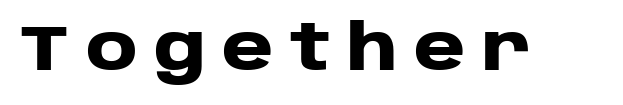
Check under the words: just untouched page. These words are printed bold, with thick strokes throughout. The passage shown has open, widely tracked lettering throughout. Italic? Not at all — the glyphs are vertical.
